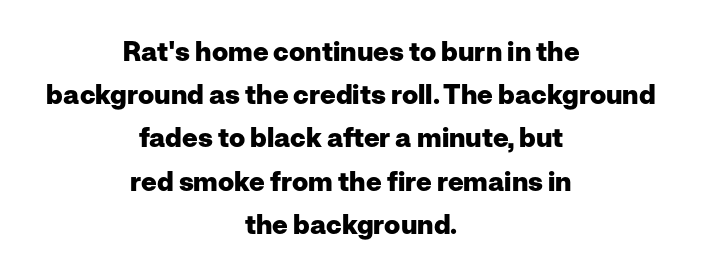
The image shows 27 px bold type, upright; set centered, normal line spacing (1.6x), normal letter spacing, not underlined.
